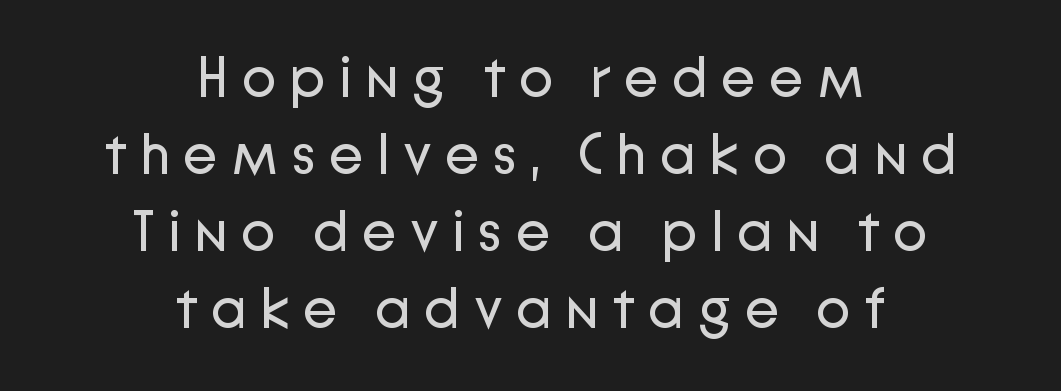
{"serif": "no", "italic": "no", "bold": "no", "weight": "regular", "width": "normal", "stroke_contrast": "low", "x_height": "medium", "monospaced": "no", "underline": "no", "align": "center", "line_spacing": "normal", "line_spacing_ratio": 1.35, "letter_spacing": "wide", "letter_spacing_em": 0.23, "glyph_px": 57}
